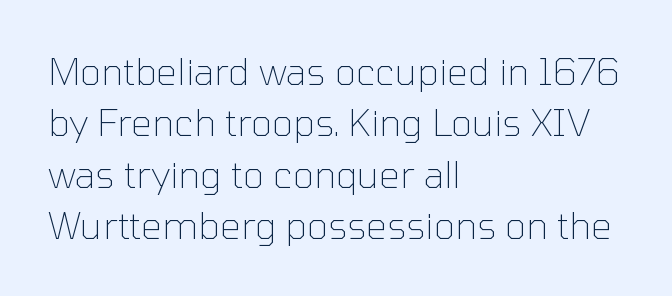
The image shows 37 px thin sans-serif type, upright; set left-aligned, normal line spacing (1.39x), normal letter spacing, not underlined; low stroke contrast and a medium x-height.
